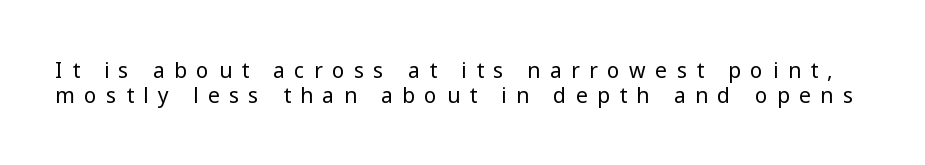
Letters rest on an invisible, unmarked baseline. The specimen reads as upright at a glance. Does extra space separate the letters? Yes, quite a lot of it. No heavy texture on the line: the type isn't bold.
